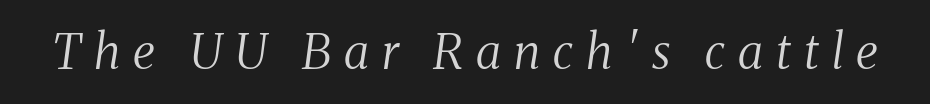
The horizontal fit of the characters is loose and conspicuously gappy. Are there feet on the stems? There are — it's a serif. Unbolded letterforms with no extra heft. Check under the words: just untouched page.
